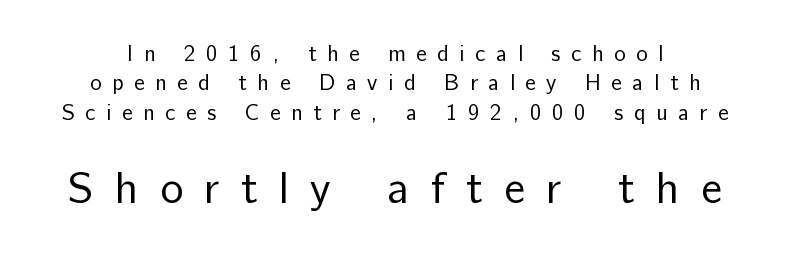
Q: Is the text bold? A: No.
Q: Is the text italic (slanted)? A: No, it is upright.
Q: Is the typeface a serif or a sans-serif typeface? A: Sans-serif.
Q: Is the text underlined? A: No.
Q: Is the spacing between letters normal or unusually wide? A: Unusually wide.
Q: Is the spacing between lines tight, normal or loose? A: Normal.
Q: Which block of text is set in a larger size, the first (top) or the second (bottom)? A: The second (bottom) one.
Q: Width (condensed, normal, or wide)? A: Normal.
Q: Stroke contrast? A: Low.
Q: x-height? A: Medium.
Q: Monospaced? A: No.
